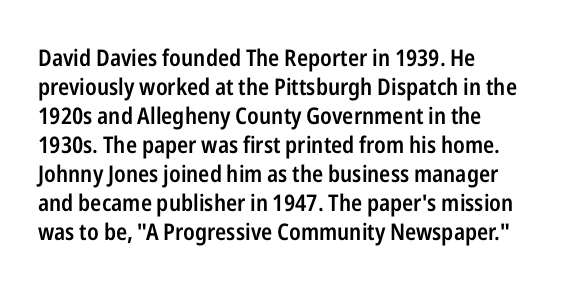
These lines keep a tight, regular rhythm from letter to letter. Horizontally, the lines are justified to the leading edge only. Normally led — the rows are evenly, conventionally spaced. The axis of the letterforms is exactly vertical. Bold? Not quite — semibold, heavier than regular but stopping short.
